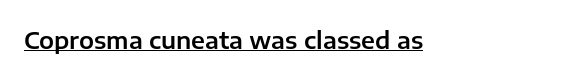
The image shows 24 px text type, upright; set normal letter spacing, underlined.
